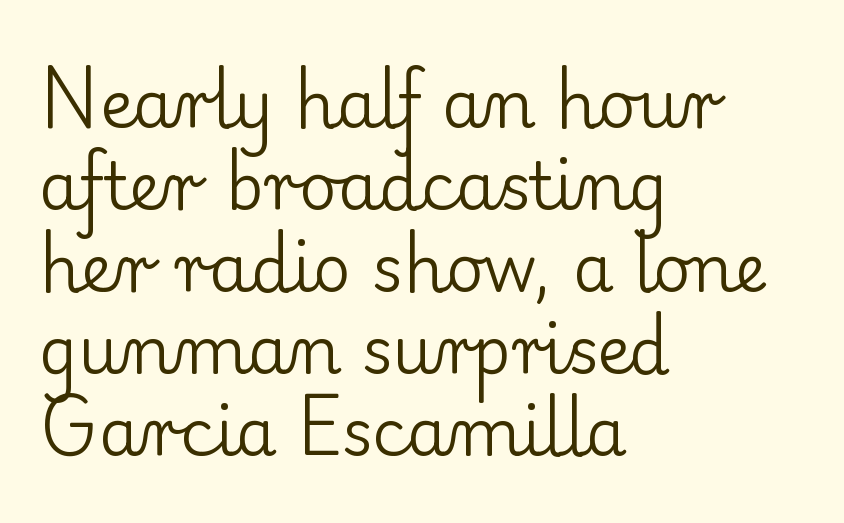
A quiet, ordinary-to-light weight characterises the typeface. Spacing verdict: proportional, widths tailored to each character. Designer's note — italics off, roman on. Does extra space separate the letters? No, they use regular spacing. Typographically, this falls in the serif category. Students, observe: this is what conventionally led text looks like.
